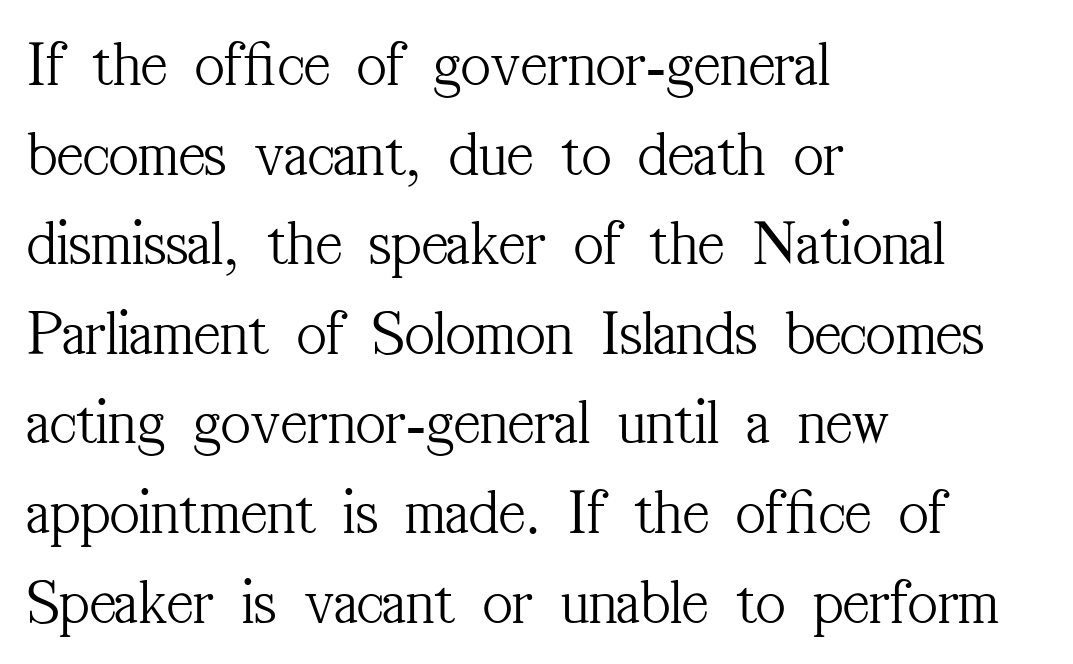
The image shows 64 px light, condensed serif type, upright; set left-aligned, normal line spacing (1.4x), normal letter spacing, not underlined; medium stroke contrast and a medium x-height.
